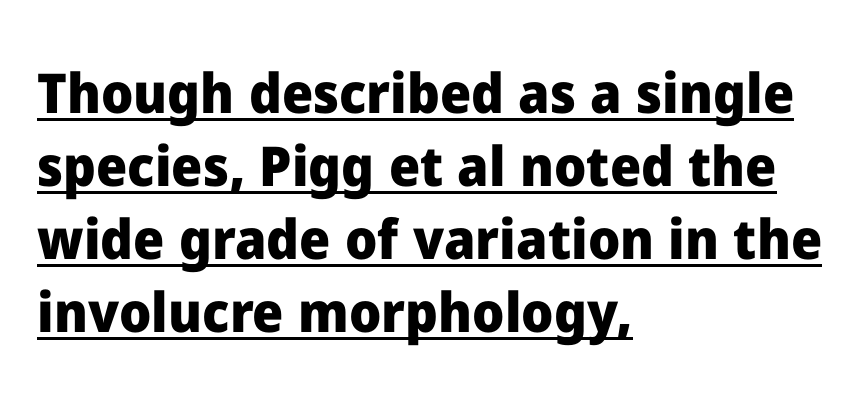
Q: Is the text bold? A: Yes.
Q: Is the text italic (slanted)? A: No, it is upright.
Q: Is the typeface a serif or a sans-serif typeface? A: Sans-serif.
Q: Is the text underlined? A: Yes.
Q: How is the paragraph aligned? A: Left-aligned.
Q: Is the spacing between letters normal or unusually wide? A: Normal.
Q: Is the spacing between lines tight, normal or loose? A: Normal.
Q: Width (condensed, normal, or wide)? A: Normal.
Q: Stroke contrast? A: Low.
Q: x-height? A: Medium.
Q: Monospaced? A: No.
